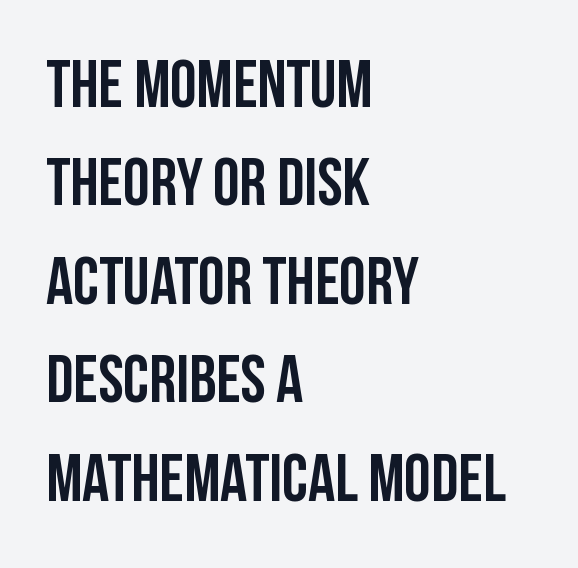
Note the varied advance widths — an 'i' is clearly narrower than an 'm'. The string is rendered with underlining switched off. The type family on display is of the sans-serif kind. A student would call this left alignment; a typographer would say flush left, rag right. Nothing unusual about the tracking: characters are spaced as the font intends. Rendered with straight, roman letterforms.
